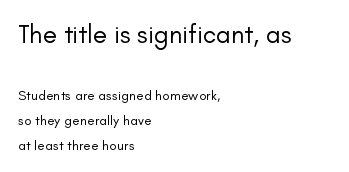
{"italic": "no", "bold": "no", "underline": "no", "align": "left", "line_spacing_ratio": 1.8, "letter_spacing": "normal", "letter_spacing_em": 0.0, "larger_block": "first", "size_ratio": 1.86, "glyph_px": 26}
